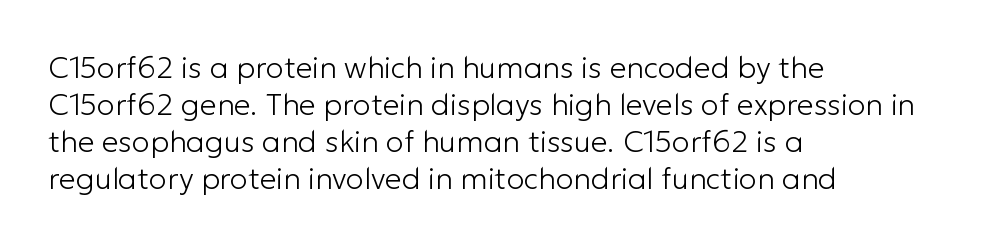
Typeset ragged right — the left edge is the straight one. Glyph-to-glyph distance matches everyday printed text. Think of a printed novel: that variable character pitch is what you see here. Summary of weight: not heavy and not bold. A typesetter would label this face a sans.
